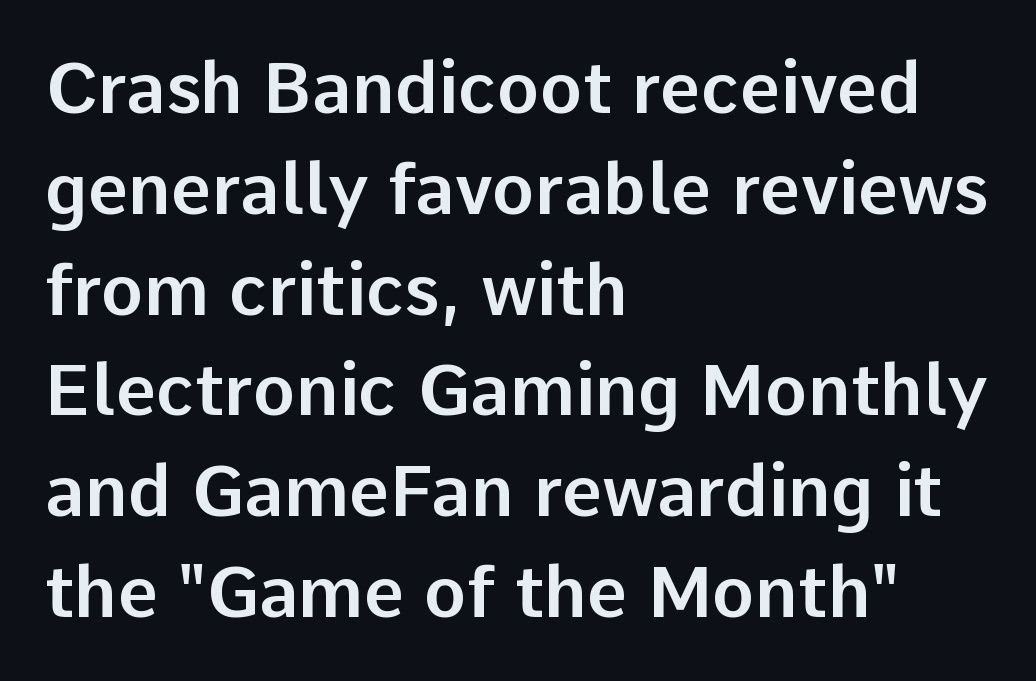
Q: Is the text italic (slanted)? A: No, it is upright.
Q: Is the typeface a serif or a sans-serif typeface? A: Sans-serif.
Q: Is the text underlined? A: No.
Q: How is the paragraph aligned? A: Left-aligned.
Q: Is the spacing between letters normal or unusually wide? A: Normal.
Q: Is the spacing between lines tight, normal or loose? A: Normal.
Q: Width (condensed, normal, or wide)? A: Normal.
Q: Stroke contrast? A: Low.
Q: x-height? A: Medium.
Q: Monospaced? A: No.
